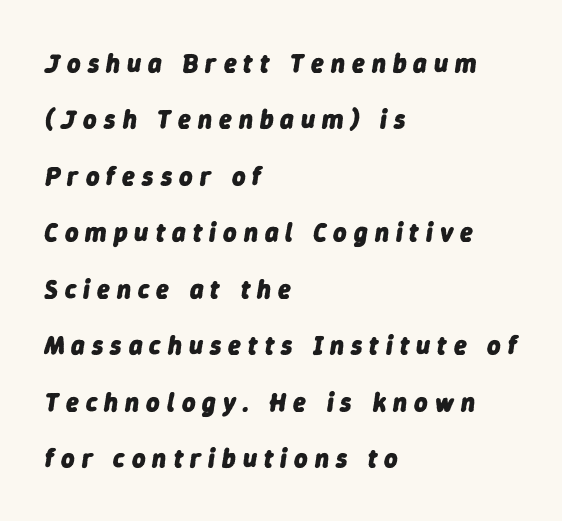
{"italic": "yes", "lean": "right", "slant_degrees": 9, "bold": "yes", "underline": "no", "align": "left", "line_spacing": "loose", "line_spacing_ratio": 2.17, "letter_spacing": "wide", "letter_spacing_em": 0.27, "glyph_px": 26}
